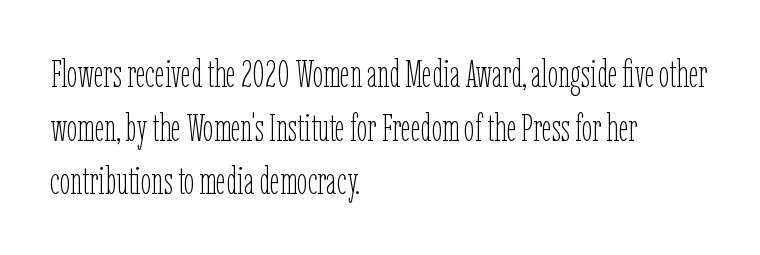
The image shows 38 px thin, condensed type, upright; set left-aligned, normal line spacing (1.41x), normal letter spacing, not underlined; low stroke contrast and a medium x-height.
